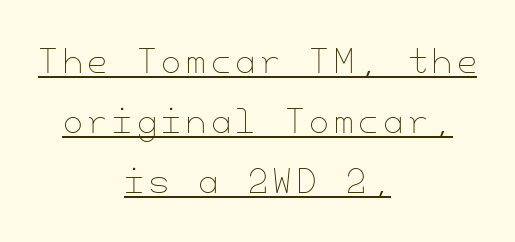
Q: Is the text bold? A: No.
Q: Is the text italic (slanted)? A: No, it is upright.
Q: Is the text underlined? A: Yes.
Q: How is the paragraph aligned? A: Centered.
Q: Width (condensed, normal, or wide)? A: Normal.
Q: Stroke contrast? A: Low.
Q: x-height? A: Small.
